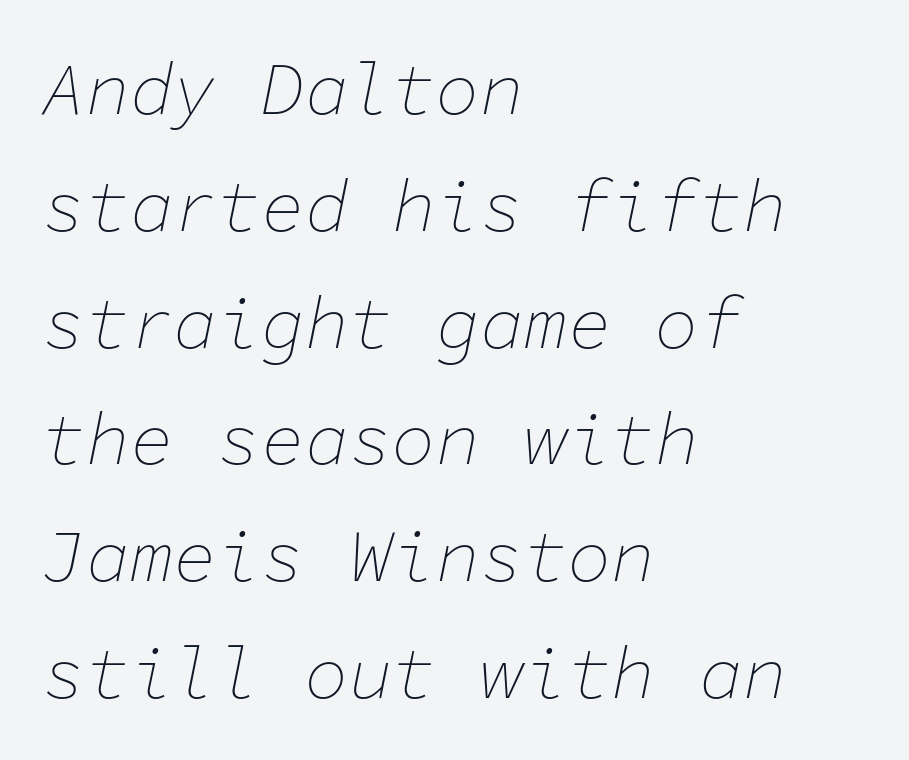
The image shows 73 px thin type, italic (leaning right), monospaced; set left-aligned, normal line spacing (1.6x), normal letter spacing, not underlined; low stroke contrast and a medium x-height.
